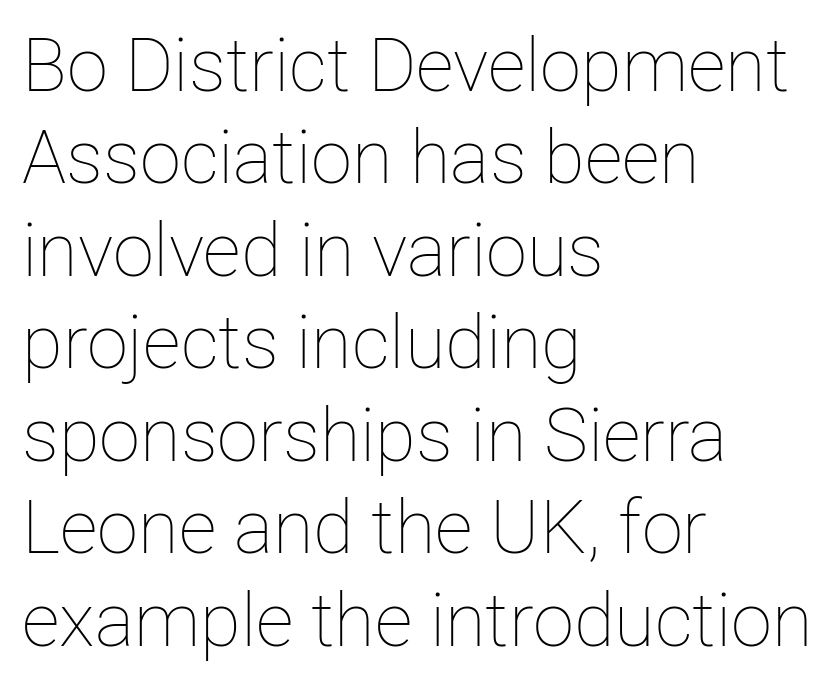
Q: Is the text bold? A: No.
Q: Is the text italic (slanted)? A: No, it is upright.
Q: Is the text underlined? A: No.
Q: How is the paragraph aligned? A: Left-aligned.
Q: Is the spacing between letters normal or unusually wide? A: Normal.
Q: Is the spacing between lines tight, normal or loose? A: Normal.
Q: Width (condensed, normal, or wide)? A: Normal.
Q: Stroke contrast? A: Low.
Q: x-height? A: Medium.
Q: Monospaced? A: No.
